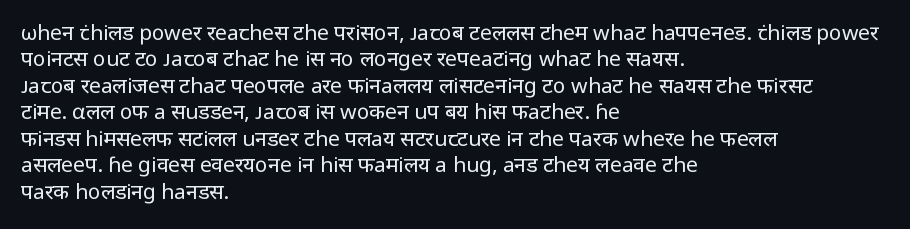
The image shows 21 px text type, upright; set left-aligned, normal line spacing (1.26x), normal letter spacing, not underlined.
